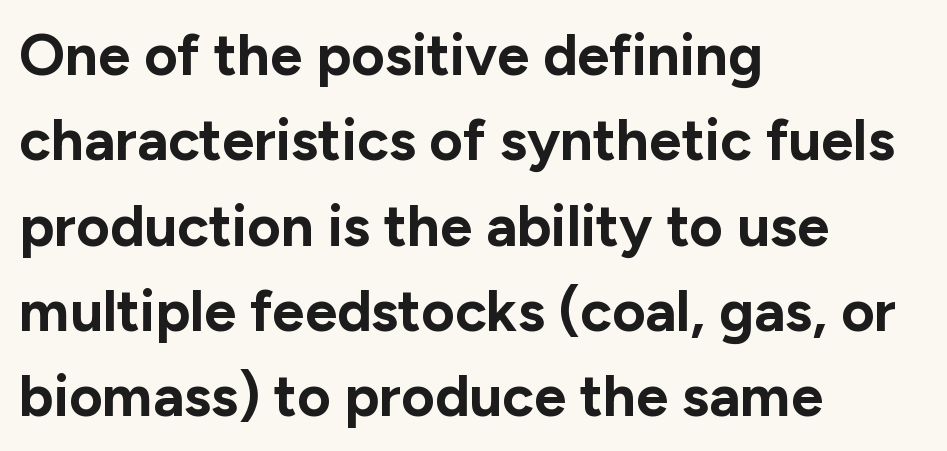
The image shows 58 px bold sans-serif type, upright; set left-aligned, normal line spacing (1.47x), normal letter spacing, not underlined; low stroke contrast and a medium x-height.
